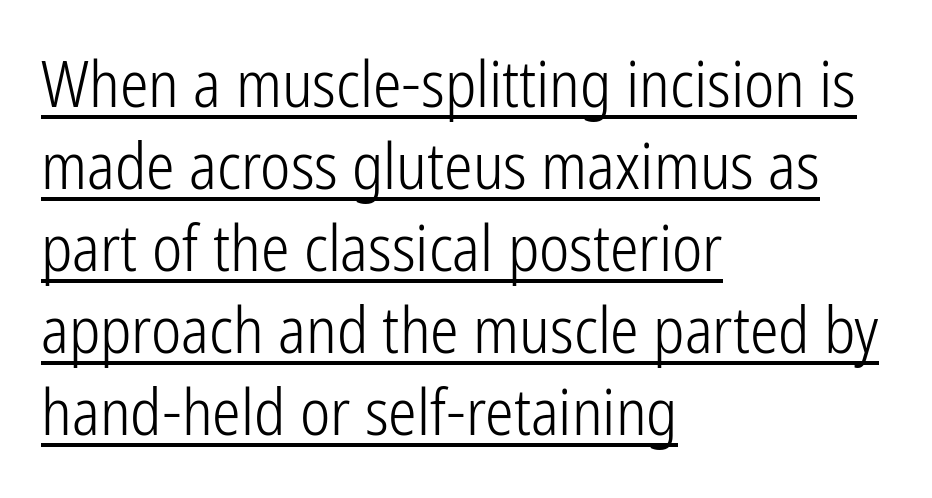
Heaviness? Minimal to ordinary, like unemphasized prose. Posture: upright roman. Check the space under the baseline: a stroke is drawn there. The rendering uses natural spacing where letterforms have individual widths. The typeface chosen for these lines omits serifs. The face used here is rendered with its standard letterfit.
